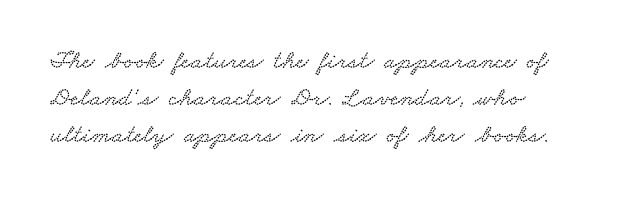
Q: Is the text underlined? A: No.
Q: How is the paragraph aligned? A: Left-aligned.
Q: Is the spacing between letters normal or unusually wide? A: Normal.
Q: Is the spacing between lines tight, normal or loose? A: Normal.
